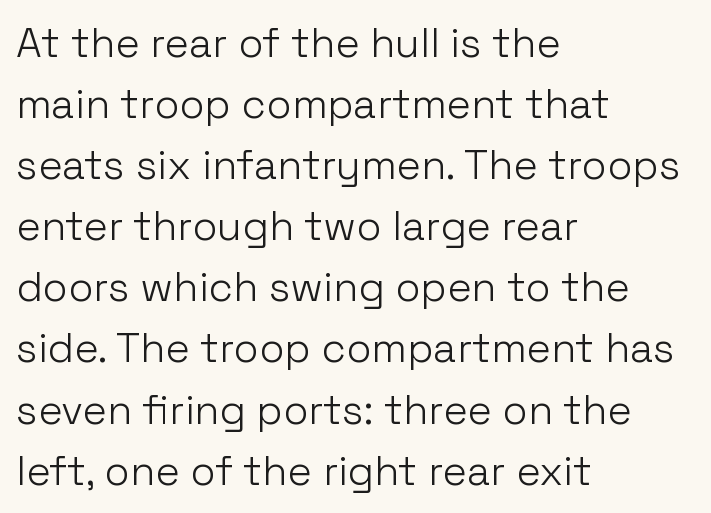
{"serif": "no", "italic": "no", "bold": "no", "weight": "light", "width": "normal", "stroke_contrast": "low", "x_height": "medium", "monospaced": "no", "underline": "no", "align": "left", "line_spacing": "normal", "line_spacing_ratio": 1.49, "letter_spacing": "normal", "letter_spacing_em": 0.0, "glyph_px": 41}
